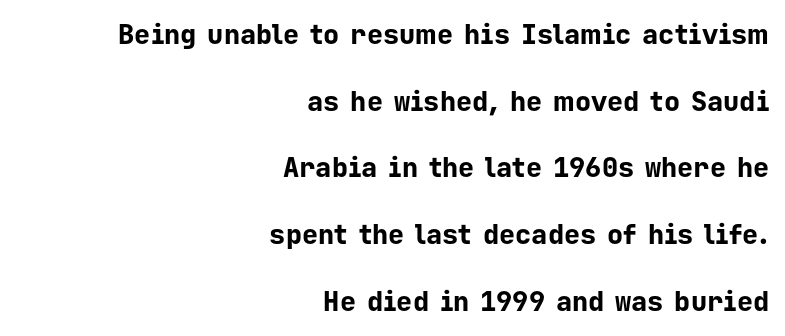
{"italic": "no", "bold": "yes", "underline": "no", "align": "right", "line_spacing": "loose", "line_spacing_ratio": 2.47, "letter_spacing": "normal", "letter_spacing_em": 0.0, "glyph_px": 27}
